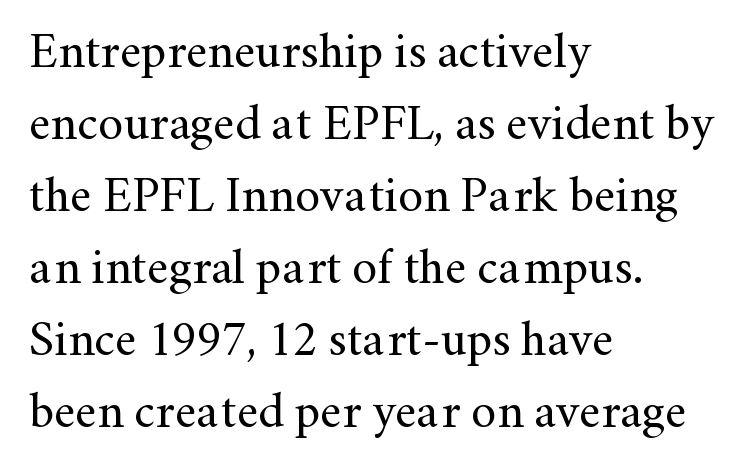
{"serif": "yes", "italic": "no", "bold": "no", "weight": "regular", "width": "normal", "stroke_contrast": "medium", "x_height": "small", "monospaced": "no", "underline": "no", "align": "left", "line_spacing": "normal", "line_spacing_ratio": 1.44, "letter_spacing": "normal", "letter_spacing_em": 0.0, "glyph_px": 50}
